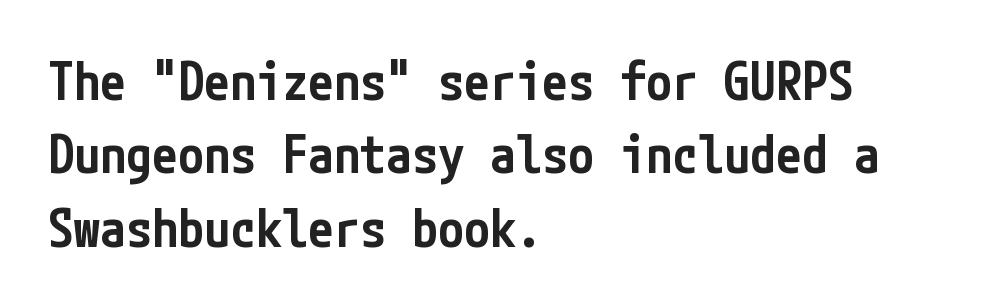
The image shows 52 px semibold, condensed sans-serif type, upright; set left-aligned, normal line spacing (1.41x), normal letter spacing, not underlined; low stroke contrast and a medium x-height.
